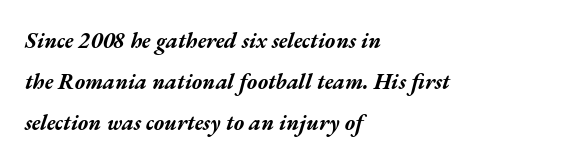
{"italic": "yes", "lean": "right", "slant_degrees": 17, "bold": "yes", "underline": "no", "align": "left", "line_spacing_ratio": 1.86, "letter_spacing": "normal", "letter_spacing_em": 0.0, "glyph_px": 22}
